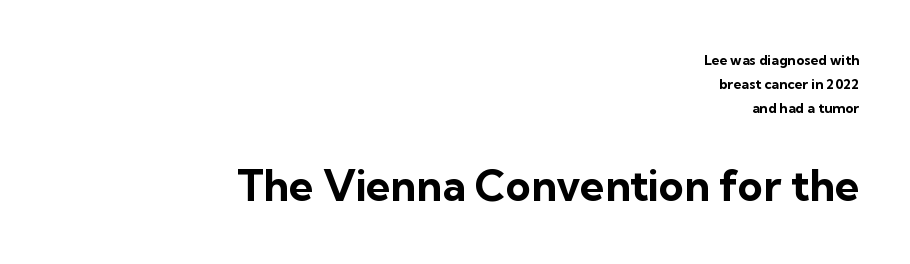
Q: Is the text bold? A: Yes.
Q: Is the text italic (slanted)? A: No, it is upright.
Q: Is the typeface a serif or a sans-serif typeface? A: Sans-serif.
Q: Is the text underlined? A: No.
Q: How is the paragraph aligned? A: Right-aligned.
Q: Is the spacing between letters normal or unusually wide? A: Normal.
Q: Which block of text is set in a larger size, the first (top) or the second (bottom)? A: The second (bottom) one.
Q: Width (condensed, normal, or wide)? A: Normal.
Q: Stroke contrast? A: Low.
Q: x-height? A: Medium.
Q: Monospaced? A: No.
